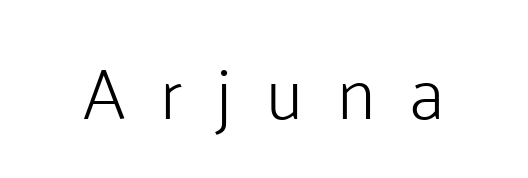
The image shows 72 px light sans-serif type, upright; set centered, unusually wide letter spacing (+0.47 em), not underlined; low stroke contrast and a medium x-height.
